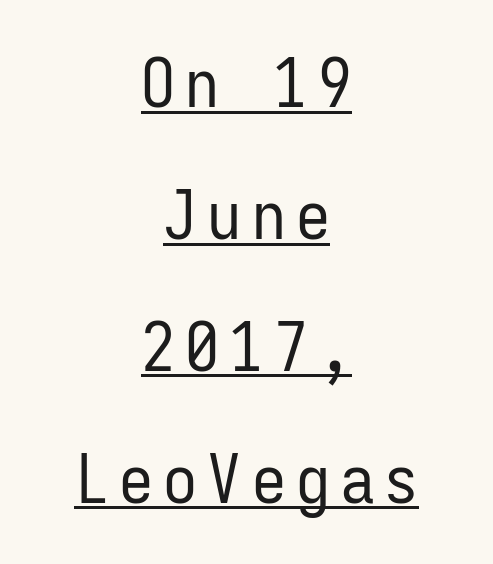
{"serif": "no", "italic": "no", "bold": "no", "weight": "regular", "width": "condensed", "stroke_contrast": "low", "x_height": "medium", "monospaced": "yes", "underline": "yes", "align": "center", "line_spacing": "loose", "line_spacing_ratio": 1.94, "glyph_px": 68}
